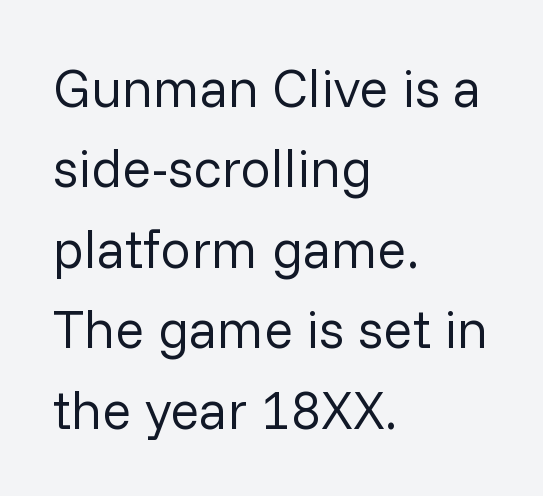
The space beneath each line is pristine and unruled. A typesetter would label this face a sans. These lines are rendered in a variable-pitch font. The tracking reads as untouched default to a designer's eye. Quick note: interline space is typical. Notice how the stems are strictly vertical — no italics here.
